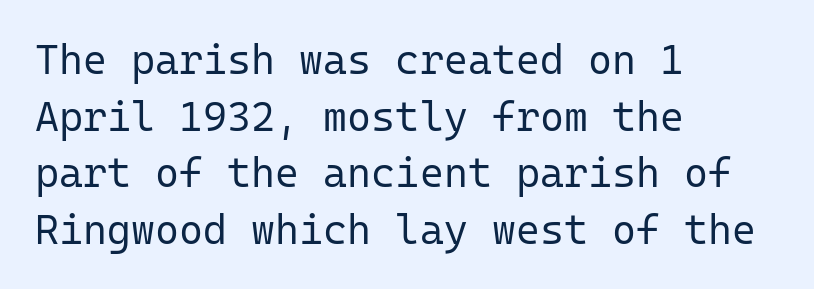
The image shows 41 px regular-weight sans-serif type, upright, monospaced; set left-aligned, normal line spacing (1.38x), normal letter spacing, not underlined; low stroke contrast and a medium x-height.
